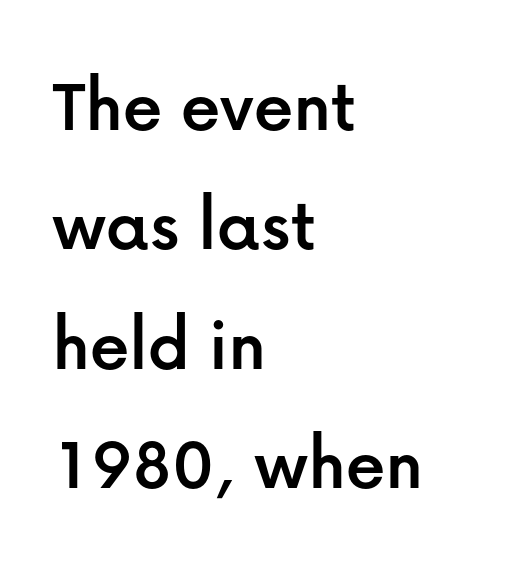
The tracking reads as untouched default to a designer's eye. The letters stand straight up with perfectly vertical stems. The specimen omits any rule beneath the text block's lines. The text was rendered using a sans face with plain stroke endings. Rows of type keep a routine distance in the vertical direction.
